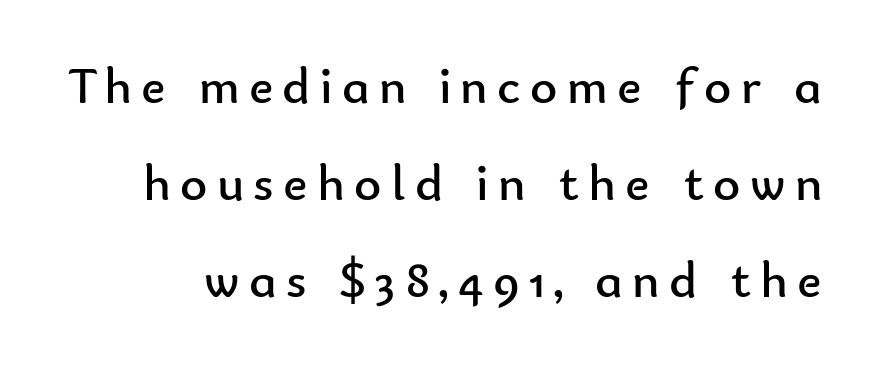
{"serif": "no", "italic": "no", "bold": "no", "weight": "regular", "width": "normal", "stroke_contrast": "low", "x_height": "small", "monospaced": "no", "underline": "no", "line_spacing_ratio": 1.87, "glyph_px": 52}
